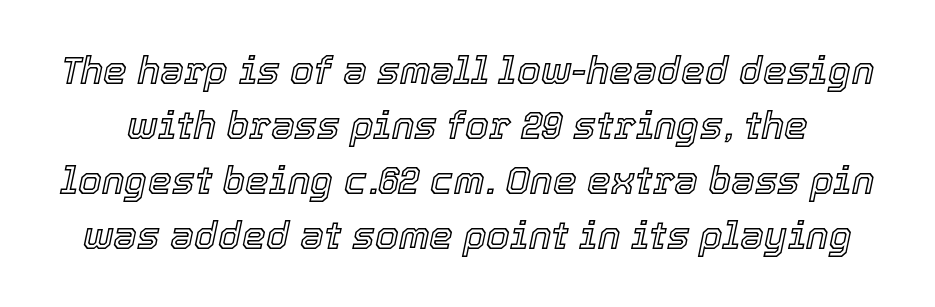
{"italic": "yes", "lean": "right", "slant_degrees": 12, "width": "normal", "x_height": "medium", "monospaced": "no", "underline": "no", "line_spacing": "normal", "line_spacing_ratio": 1.45, "letter_spacing": "normal", "letter_spacing_em": 0.0, "glyph_px": 38}
